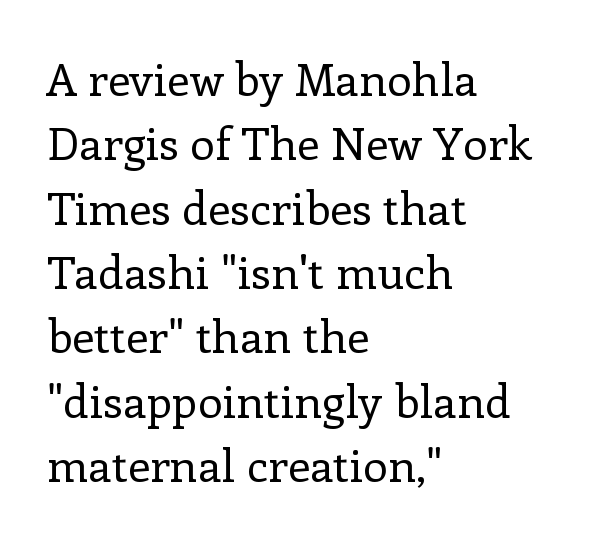
{"serif": "yes", "italic": "no", "bold": "no", "weight": "regular", "width": "normal", "stroke_contrast": "low", "x_height": "medium", "monospaced": "no", "underline": "no", "align": "left", "line_spacing": "normal", "line_spacing_ratio": 1.43, "letter_spacing": "normal", "letter_spacing_em": 0.0, "glyph_px": 45}
